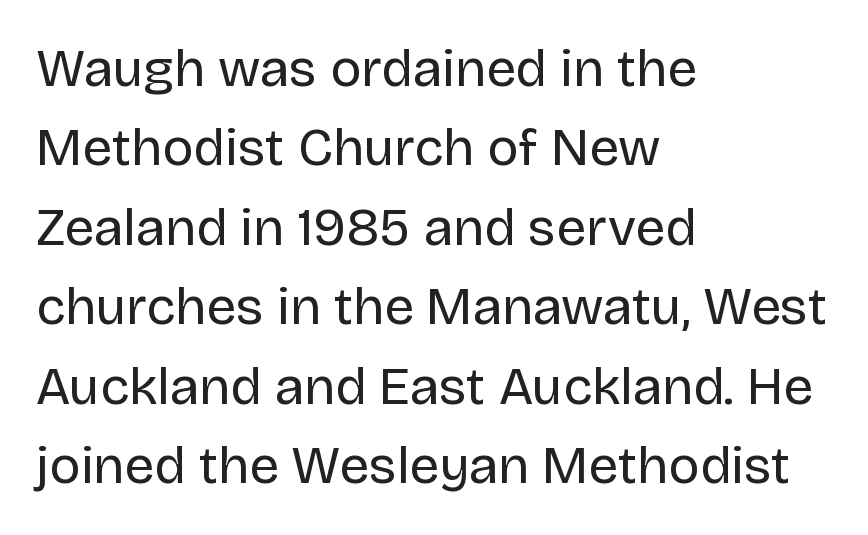
Q: Is the text bold? A: No.
Q: Is the text italic (slanted)? A: No, it is upright.
Q: Is the typeface a serif or a sans-serif typeface? A: Sans-serif.
Q: Is the text underlined? A: No.
Q: How is the paragraph aligned? A: Left-aligned.
Q: Is the spacing between letters normal or unusually wide? A: Normal.
Q: Is the spacing between lines tight, normal or loose? A: Normal.
Q: Width (condensed, normal, or wide)? A: Normal.
Q: Stroke contrast? A: Low.
Q: x-height? A: Large.
Q: Monospaced? A: No.
